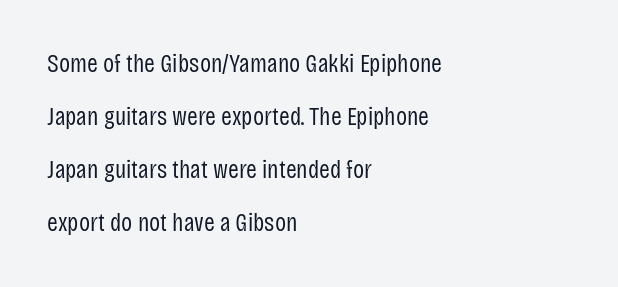
Words appear dense and cohesive because spacing is normal. Horizontal bands of white between lines are thick stripes. Posture: upright roman. Nothing heavy about these letters — not bold at all.
